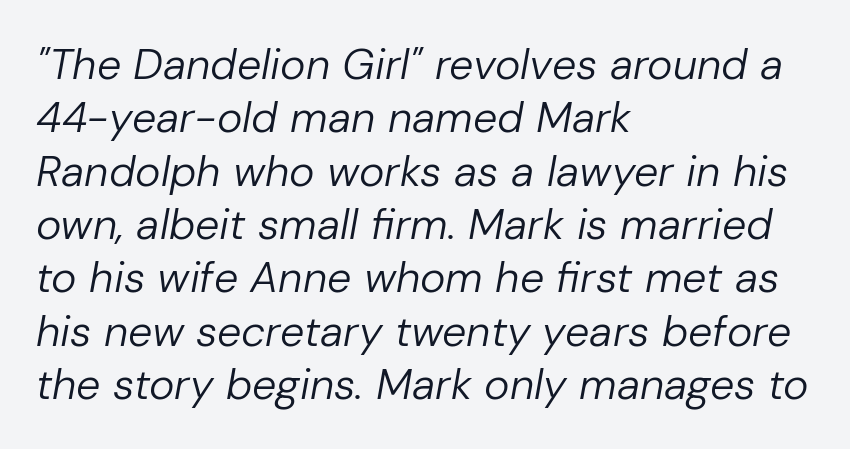
Character widths vary here, with narrow letters taking less room than wide ones. The type is set solid horizontally, with unmodified tracking. Weight: not bold — regular or lighter. When letters slant like this, we call the style italic.
